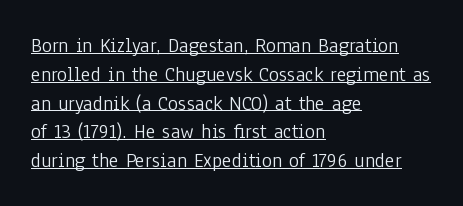
In designer terms, the underline attribute is active on this setting. Is the type heavy? It reads as light-to-regular instead. Vertically, the passage feels balanced, rows spaced as you'd expect. Is there any slant? The stems are plumb. The gaps between neighbouring characters are ordinary and unremarkable.
